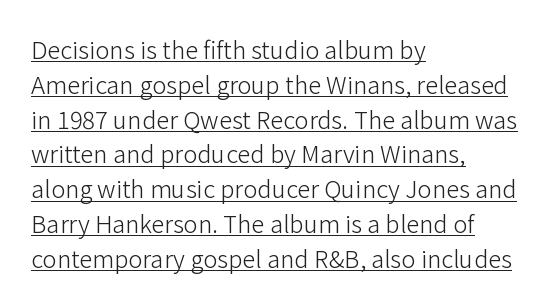
Q: Is the text bold? A: No.
Q: Is the text italic (slanted)? A: No, it is upright.
Q: Is the text underlined? A: Yes.
Q: How is the paragraph aligned? A: Left-aligned.
Q: Is the spacing between letters normal or unusually wide? A: Normal.
Q: Is the spacing between lines tight, normal or loose? A: Normal.
